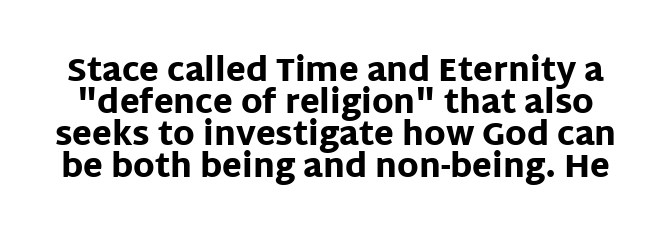
Classification — sans serif. The font's upright variant was chosen for this text. Here the glyphs are tracked normally, forming tight word shapes. Summary of vertical rhythm: compact, with narrow interline spacing.
